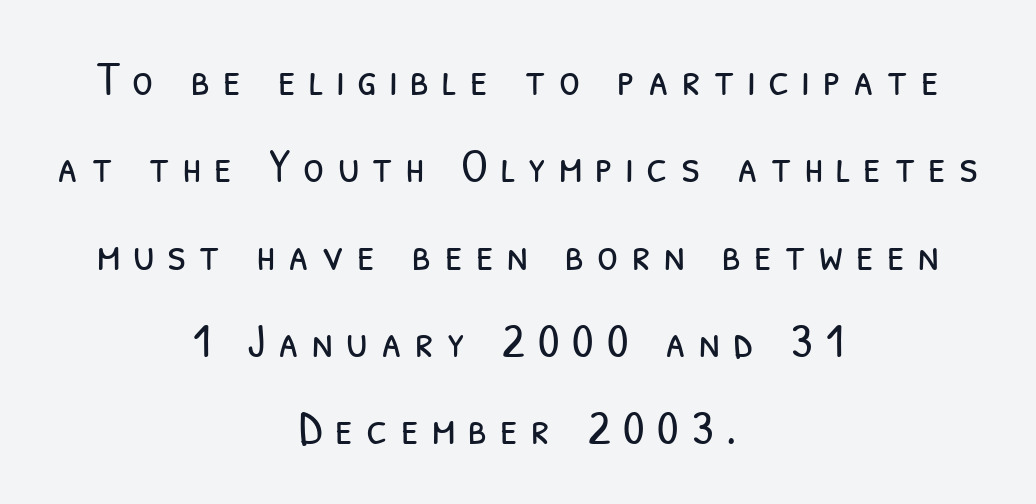
The image shows 48 px light, condensed sans-serif type; set centered, line spacing 1.82x, unusually wide letter spacing (+0.27 em), not underlined; low stroke contrast and a medium x-height.
